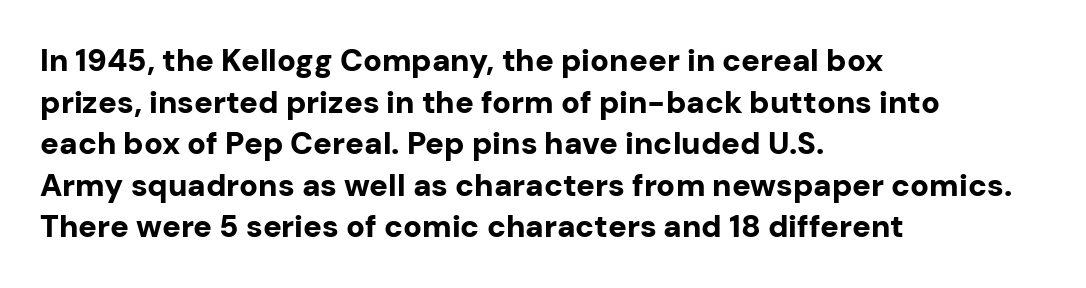
The image shows 31 px bold sans-serif type, upright; set left-aligned, normal line spacing (1.34x), normal letter spacing, not underlined; low stroke contrast and a medium x-height.
